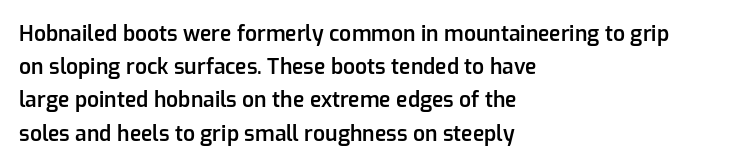
A typesetter would call this zero additional tracking. The foot of each line stays bare and open. Whoever set this chose a conventional vertical rhythm. Short and long lines alike share a common starting point at left. Stems and bowls a touch heavier than normal — semibold. The lettering stays uniformly vertical, giving the passage a roman look.
